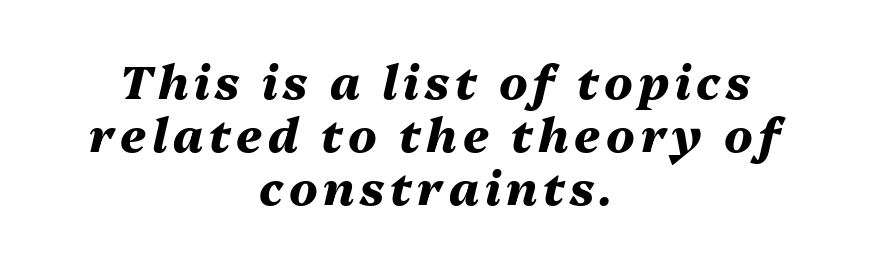
Q: Is the text bold? A: Yes.
Q: Is the text italic (slanted)? A: Yes, it leans right by about 13 degrees.
Q: Is the text underlined? A: No.
Q: How is the paragraph aligned? A: Centered.
Q: Is the spacing between lines tight, normal or loose? A: Tight.
Q: Width (condensed, normal, or wide)? A: Normal.
Q: Stroke contrast? A: Medium.
Q: x-height? A: Medium.
Q: Monospaced? A: No.
